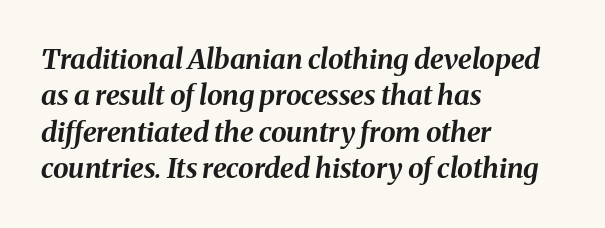
The image shows 28 px bold type, italic (leaning right); set left-aligned, normal line spacing (1.3x), normal letter spacing, not underlined; medium stroke contrast and a medium x-height.
